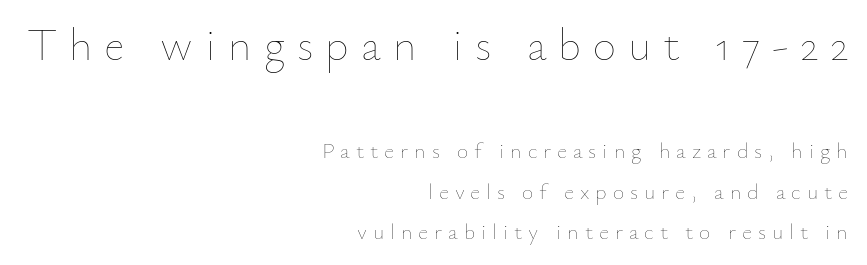
{"italic": "no", "bold": "no", "weight": "thin", "width": "normal", "stroke_contrast": "low", "x_height": "small", "monospaced": "no", "underline": "no", "align": "right", "line_spacing_ratio": 1.83, "letter_spacing": "wide", "letter_spacing_em": 0.27, "larger_block": "first", "size_ratio": 2.05, "glyph_px": 45}
